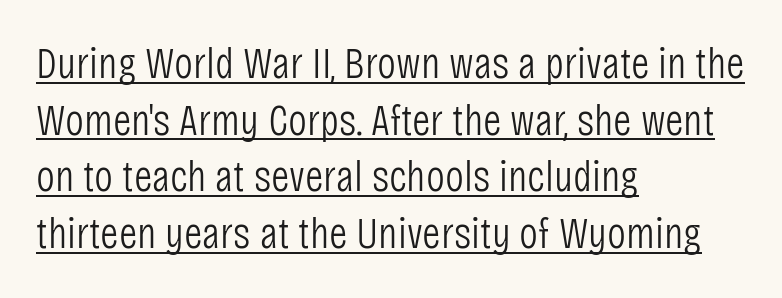
Q: Is the text bold? A: No.
Q: Is the text italic (slanted)? A: No, it is upright.
Q: Is the typeface a serif or a sans-serif typeface? A: Sans-serif.
Q: Is the text underlined? A: Yes.
Q: How is the paragraph aligned? A: Left-aligned.
Q: Is the spacing between letters normal or unusually wide? A: Normal.
Q: Is the spacing between lines tight, normal or loose? A: Normal.
Q: Width (condensed, normal, or wide)? A: Condensed.
Q: Stroke contrast? A: Low.
Q: x-height? A: Large.
Q: Monospaced? A: No.
